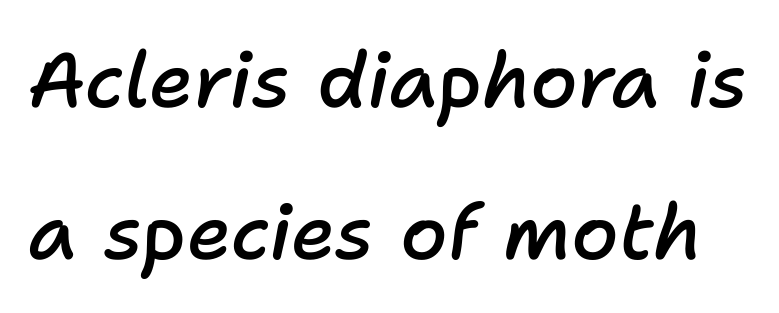
Q: Is the text bold? A: Semi-bold.
Q: Is the text italic (slanted)? A: Yes, it leans right by about 11 degrees.
Q: Is the text underlined? A: No.
Q: Is the spacing between letters normal or unusually wide? A: Normal.
Q: Is the spacing between lines tight, normal or loose? A: Loose.
Q: Width (condensed, normal, or wide)? A: Normal.
Q: Stroke contrast? A: Low.
Q: x-height? A: Medium.
Q: Monospaced? A: No.
